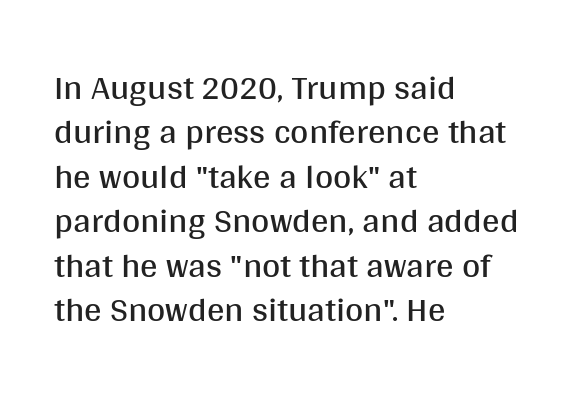
{"serif": "no", "italic": "no", "bold": "no", "weight": "regular", "width": "normal", "stroke_contrast": "medium", "x_height": "large", "monospaced": "no", "underline": "no", "align": "left", "line_spacing": "normal", "line_spacing_ratio": 1.27, "letter_spacing": "normal", "letter_spacing_em": 0.0, "glyph_px": 35}
